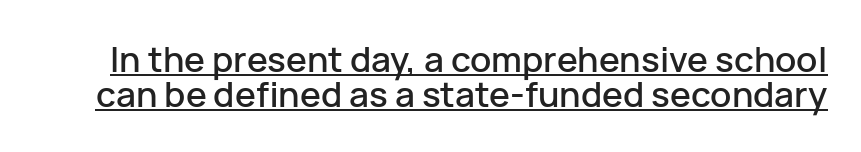
Q: Is the text italic (slanted)? A: No, it is upright.
Q: Is the typeface a serif or a sans-serif typeface? A: Sans-serif.
Q: Is the text underlined? A: Yes.
Q: Is the spacing between letters normal or unusually wide? A: Normal.
Q: Is the spacing between lines tight, normal or loose? A: Tight.
Q: Width (condensed, normal, or wide)? A: Normal.
Q: Stroke contrast? A: Low.
Q: x-height? A: Medium.
Q: Monospaced? A: No.
